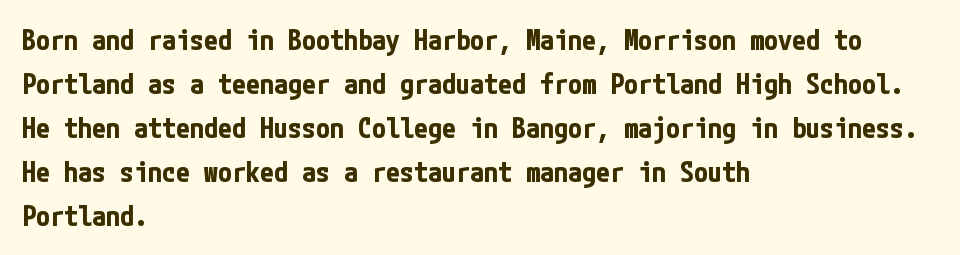
{"serif": "no", "italic": "no", "bold": "yes", "weight": "bold", "width": "condensed", "stroke_contrast": "low", "x_height": "medium", "underline": "no", "align": "left", "line_spacing": "normal", "line_spacing_ratio": 1.57, "letter_spacing": "normal", "letter_spacing_em": 0.0, "glyph_px": 28}
